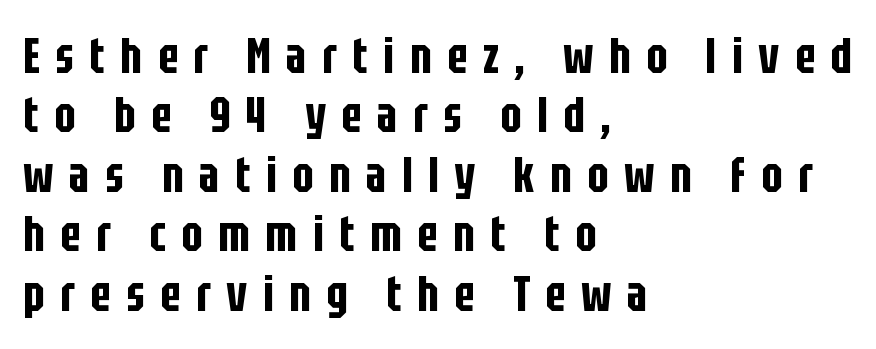
{"serif": "no", "italic": "no", "width": "condensed", "stroke_contrast": "low", "x_height": "large", "monospaced": "no", "underline": "no", "align": "left", "line_spacing_ratio": 1.19, "letter_spacing": "wide", "letter_spacing_em": 0.31, "glyph_px": 50}
